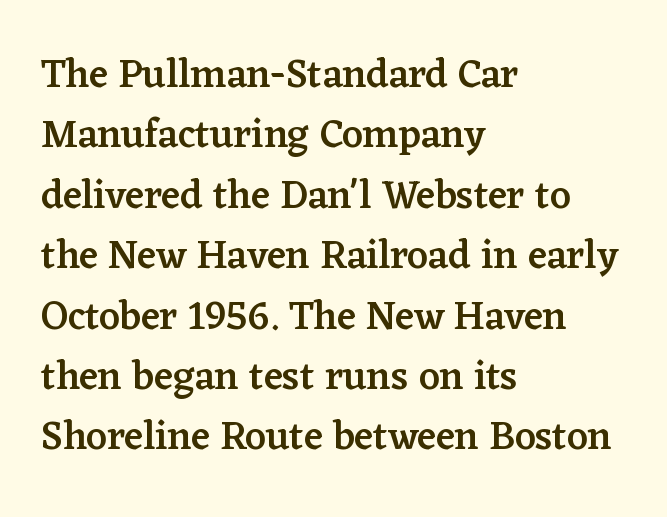
{"serif": "yes", "italic": "no", "bold": "semi", "weight": "semibold", "width": "normal", "stroke_contrast": "low", "x_height": "medium", "monospaced": "no", "underline": "no", "align": "left", "line_spacing": "normal", "line_spacing_ratio": 1.51, "letter_spacing": "normal", "letter_spacing_em": 0.0, "glyph_px": 40}
